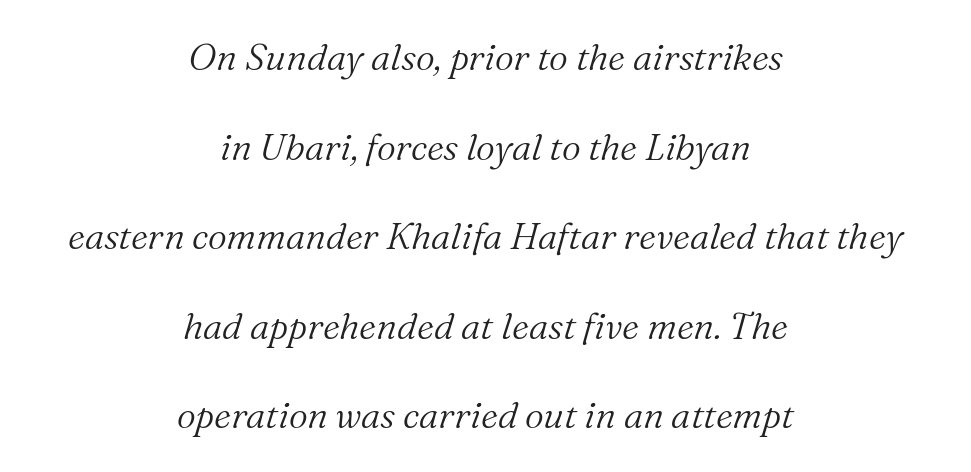
{"serif": "yes", "italic": "yes", "lean": "right", "slant_degrees": 16, "bold": "no", "weight": "light", "width": "normal", "stroke_contrast": "medium", "x_height": "medium", "monospaced": "no", "underline": "no", "align": "center", "line_spacing": "loose", "line_spacing_ratio": 2.42, "letter_spacing": "normal", "letter_spacing_em": 0.0, "glyph_px": 37}
